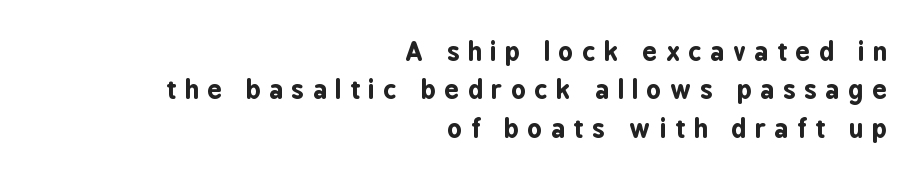
Descenders are the only things crossing below the line. Do the letters lean? They stand straight. How heavy is the stroke? Heavy — this is a bold. The typesetter chose a ragged-left arrangement here. A typesetter would call this leading conventional body-copy spacing. Letter spacing: wide.
